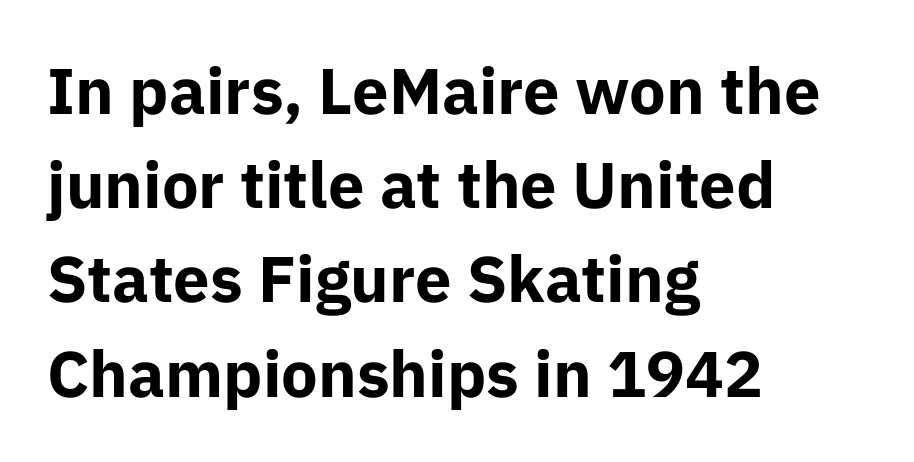
Q: Is the text bold? A: Yes.
Q: Is the text italic (slanted)? A: No, it is upright.
Q: Is the typeface a serif or a sans-serif typeface? A: Sans-serif.
Q: Is the text underlined? A: No.
Q: How is the paragraph aligned? A: Left-aligned.
Q: Is the spacing between letters normal or unusually wide? A: Normal.
Q: Is the spacing between lines tight, normal or loose? A: Normal.
Q: Width (condensed, normal, or wide)? A: Normal.
Q: Stroke contrast? A: Low.
Q: x-height? A: Medium.
Q: Monospaced? A: No.
